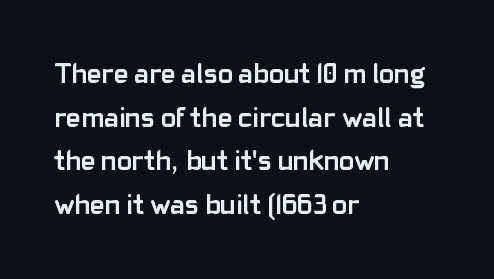
The image shows 28 px semibold sans-serif type, upright; set left-aligned, normal line spacing (1.56x), normal letter spacing, not underlined; low stroke contrast and a medium x-height.
